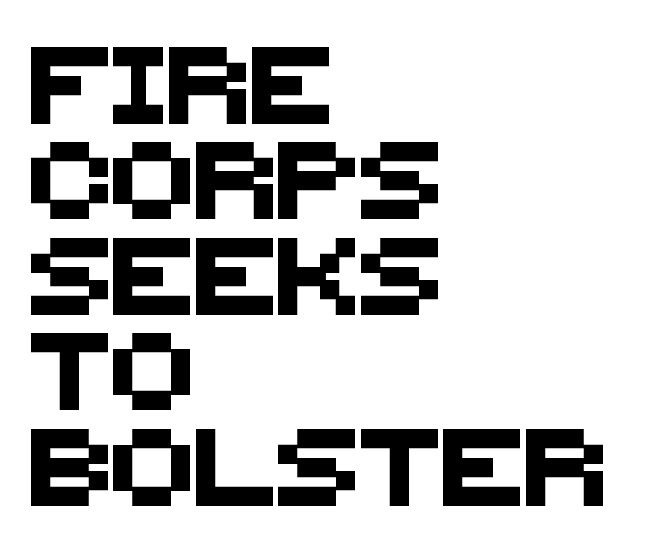
Q: Is the typeface a serif or a sans-serif typeface? A: Sans-serif.
Q: Is the text underlined? A: No.
Q: How is the paragraph aligned? A: Left-aligned.
Q: Is the spacing between letters normal or unusually wide? A: Normal.
Q: Width (condensed, normal, or wide)? A: Normal.
Q: Stroke contrast? A: Medium.
Q: x-height? A: Large.
Q: Monospaced? A: No.
